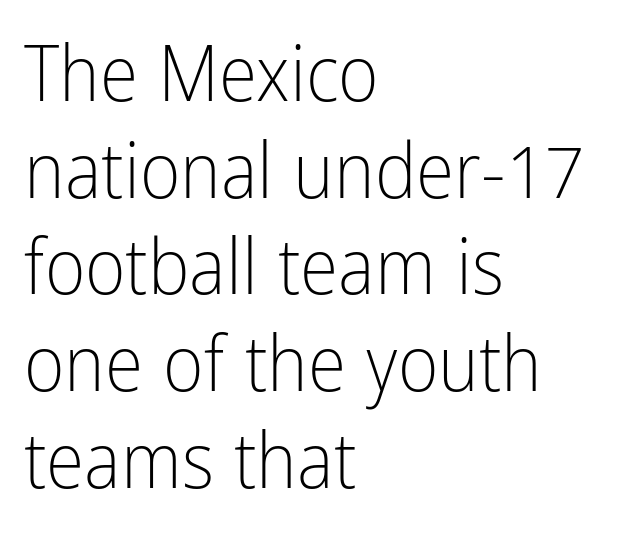
Q: Is the text bold? A: No.
Q: Is the text italic (slanted)? A: No, it is upright.
Q: Is the typeface a serif or a sans-serif typeface? A: Sans-serif.
Q: Is the text underlined? A: No.
Q: How is the paragraph aligned? A: Left-aligned.
Q: Is the spacing between letters normal or unusually wide? A: Normal.
Q: Width (condensed, normal, or wide)? A: Condensed.
Q: Stroke contrast? A: Low.
Q: x-height? A: Medium.
Q: Monospaced? A: No.
